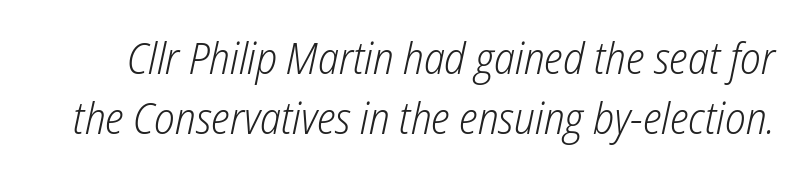
Honestly, the row spacing looks completely unremarkable. These lines keep a tight, regular rhythm from letter to letter. The strokes carry an ordinary text weight at most. A bare baseline throughout the passage. Is this a fixed-width face? No — the glyphs have proportional, varying widths. Observe the lean: these are italic letterforms.
